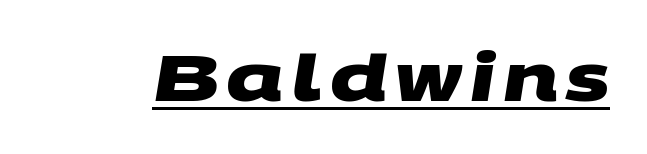
The image shows 65 px heavy, wide sans-serif type; set underlined; medium stroke contrast and a large x-height.
